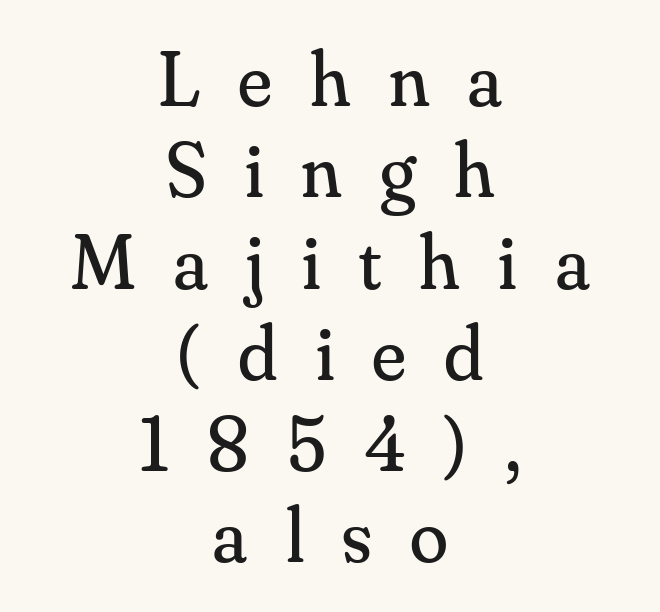
{"serif": "yes", "italic": "no", "bold": "no", "weight": "regular", "width": "normal", "stroke_contrast": "medium", "x_height": "small", "monospaced": "no", "underline": "no", "align": "center", "line_spacing_ratio": 1.17, "letter_spacing": "wide", "letter_spacing_em": 0.49, "glyph_px": 78}
